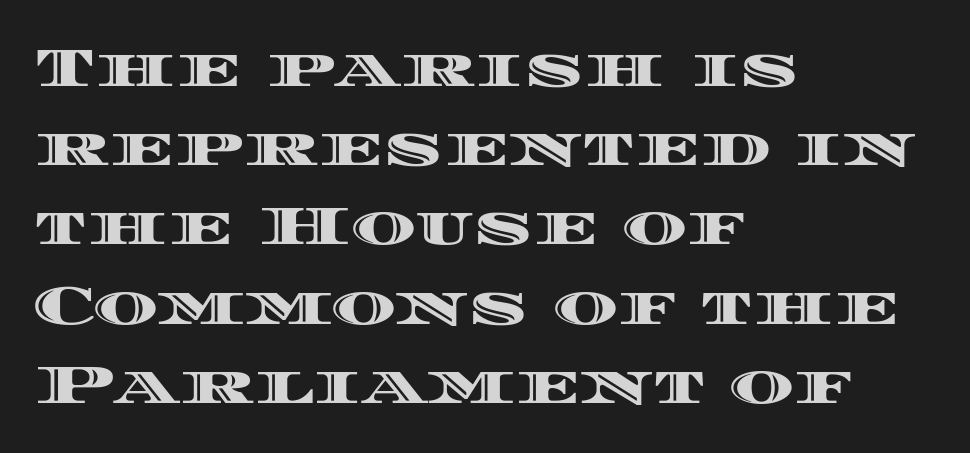
Q: Is the text italic (slanted)? A: No, it is upright.
Q: Is the text underlined? A: No.
Q: How is the paragraph aligned? A: Left-aligned.
Q: Is the spacing between letters normal or unusually wide? A: Normal.
Q: Is the spacing between lines tight, normal or loose? A: Normal.
Q: Width (condensed, normal, or wide)? A: Wide.
Q: x-height? A: Large.
Q: Monospaced? A: No.
